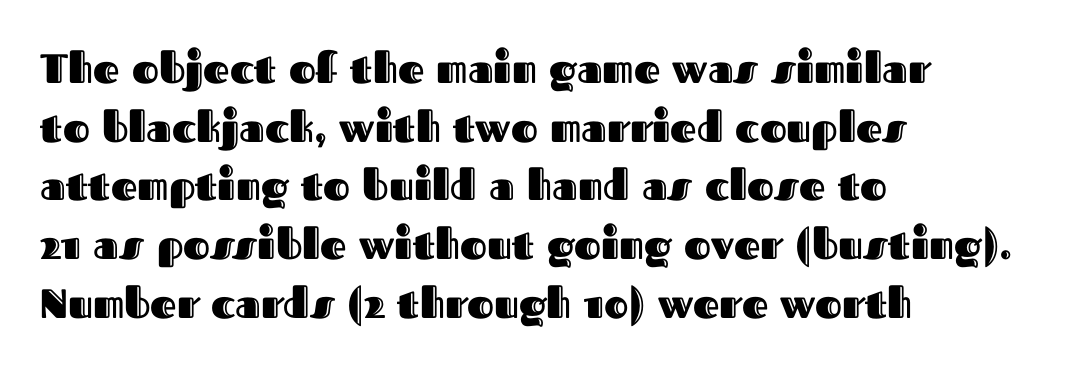
Q: Is the text italic (slanted)? A: No, it is upright.
Q: Is the text underlined? A: No.
Q: How is the paragraph aligned? A: Left-aligned.
Q: Is the spacing between letters normal or unusually wide? A: Normal.
Q: Is the spacing between lines tight, normal or loose? A: Normal.
Q: Width (condensed, normal, or wide)? A: Normal.
Q: x-height? A: Medium.
Q: Monospaced? A: No.
